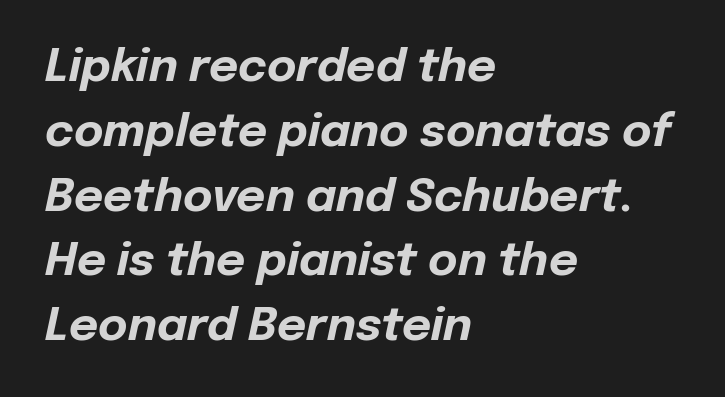
Characters follow at the spacing the type designer built in. You could not count columns in this text — the font is proportionally spaced. If you drew a ruler down the left edge, every line would touch it. Emphasis-style slanted type is in use. The passage shown is not underscored anywhere. The sample has been set heavy, in full bold.
